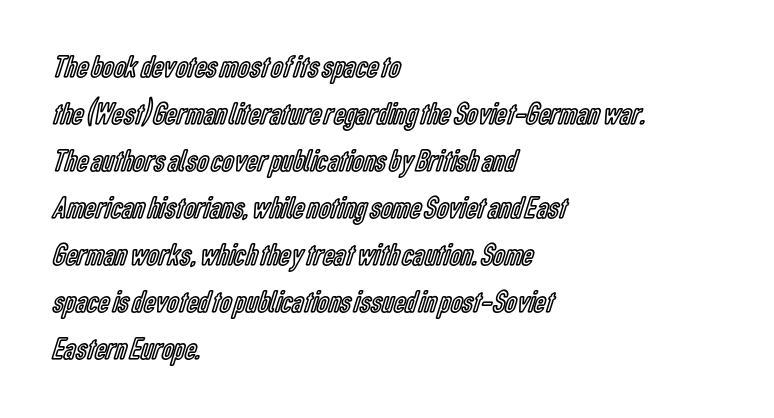
Q: Is the text italic (slanted)? A: Yes.
Q: Is the text underlined? A: No.
Q: How is the paragraph aligned? A: Left-aligned.
Q: Is the spacing between letters normal or unusually wide? A: Normal.
Q: Is the spacing between lines tight, normal or loose? A: Normal.
Q: Width (condensed, normal, or wide)? A: Condensed.
Q: x-height? A: Medium.
Q: Monospaced? A: No.
